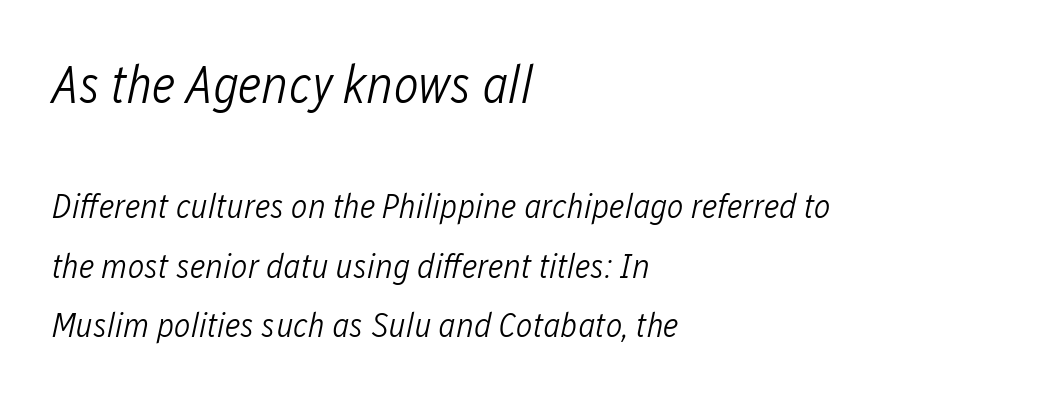
{"italic": "yes", "lean": "right", "slant_degrees": 12, "bold": "no", "weight": "light", "width": "condensed", "stroke_contrast": "low", "x_height": "medium", "monospaced": "no", "underline": "no", "align": "left", "line_spacing": "normal", "line_spacing_ratio": 1.7, "letter_spacing": "normal", "letter_spacing_em": 0.0, "larger_block": "first", "size_ratio": 1.51, "glyph_px": 53}
